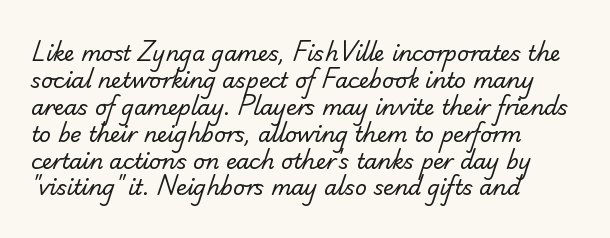
The image shows 21 px text type; set left-aligned, normal line spacing (1.28x), normal letter spacing, not underlined.
